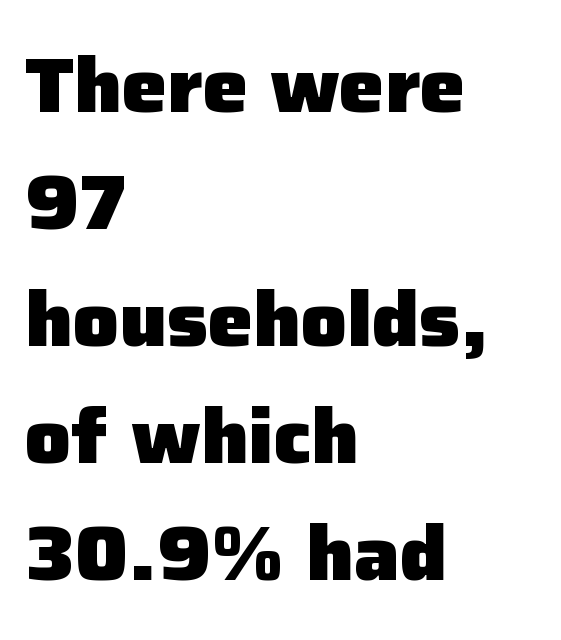
Font category for this specimen: sans-serif. Ascenders rise straight up at ninety degrees. The setting favours the left margin, as ordinary paragraphs usually do. Regular leading. Spacing verdict: proportional, widths tailored to each character.
